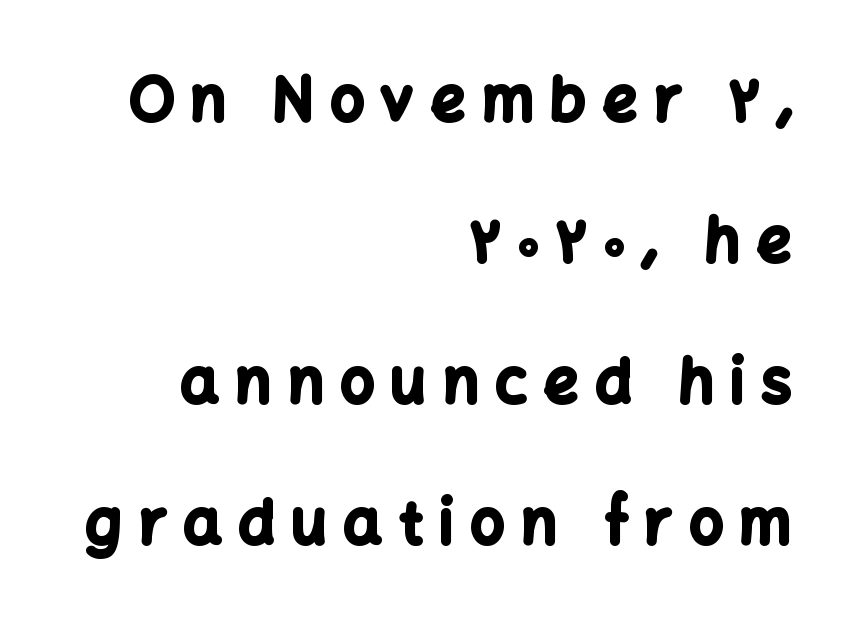
A typesetter would call this leading open, well beyond the default. To sum up the face: it is a sans, with no serifs. Tracking value appears strongly positive — letters spread wide. Heavy-handed strokes throughout: this text is bold. Right-aligned paragraph, ragged on the left.
